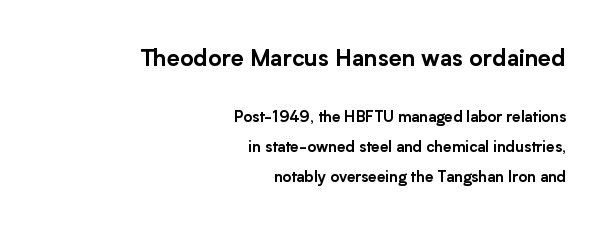
Posture: vertical. Between one letter and the next there's only the usual sliver of space. The leading is generous, giving the passage an open texture. The setting favours the right margin, as signatures and pull-quotes sometimes do. The space directly below the letters is spotless.
